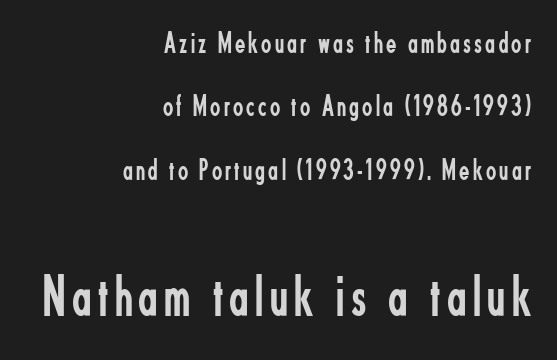
Q: Is the text bold? A: No.
Q: Is the text italic (slanted)? A: No, it is upright.
Q: Is the typeface a serif or a sans-serif typeface? A: Sans-serif.
Q: Is the text underlined? A: No.
Q: How is the paragraph aligned? A: Right-aligned.
Q: Is the spacing between lines tight, normal or loose? A: Loose.
Q: Which block of text is set in a larger size, the first (top) or the second (bottom)? A: The second (bottom) one.
Q: Width (condensed, normal, or wide)? A: Condensed.
Q: Stroke contrast? A: Low.
Q: x-height? A: Small.
Q: Monospaced? A: No.
